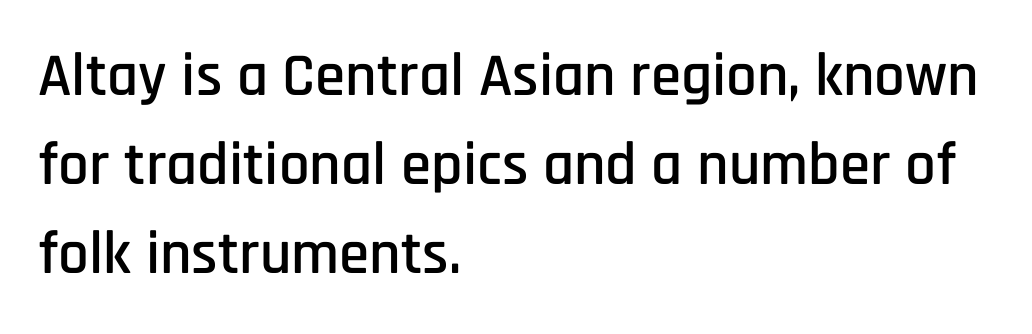
The image shows 61 px condensed sans-serif type, upright; set left-aligned, normal line spacing (1.46x), normal letter spacing, not underlined; low stroke contrast and a large x-height.
